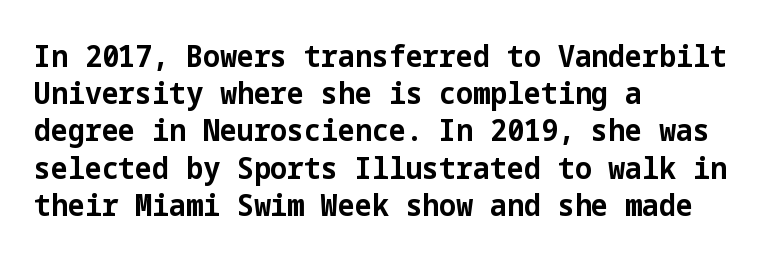
The lines are quadded left. Any mark beneath the type? The region is blank. Do the letters lean? They stand straight. Serifs: no, the terminals of the letterforms are clean.
